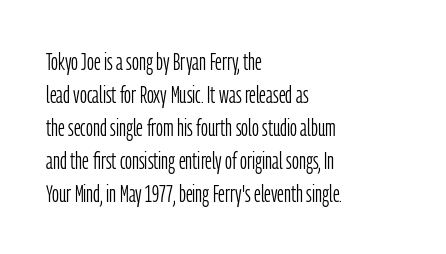
Q: Is the text bold? A: No.
Q: Is the text italic (slanted)? A: No, it is upright.
Q: Is the text underlined? A: No.
Q: How is the paragraph aligned? A: Left-aligned.
Q: Is the spacing between letters normal or unusually wide? A: Normal.
Q: Is the spacing between lines tight, normal or loose? A: Normal.
